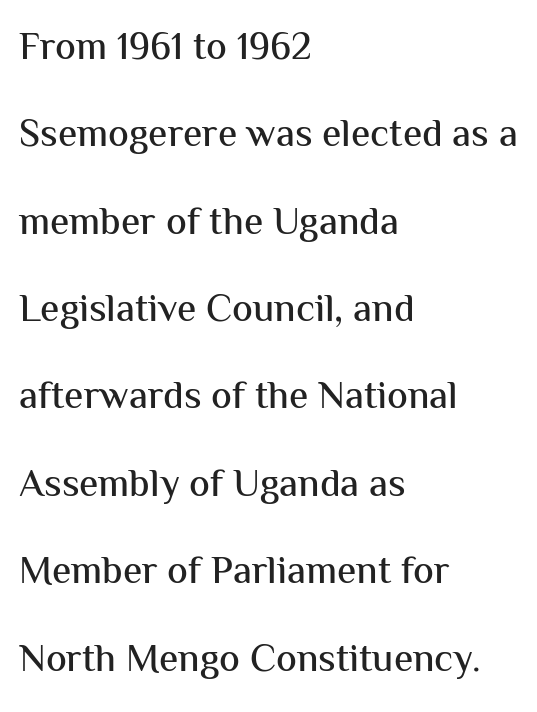
The image shows 39 px sans-serif type, upright; set left-aligned, loose line spacing (2.24x), normal letter spacing, not underlined; medium stroke contrast and a medium x-height.
